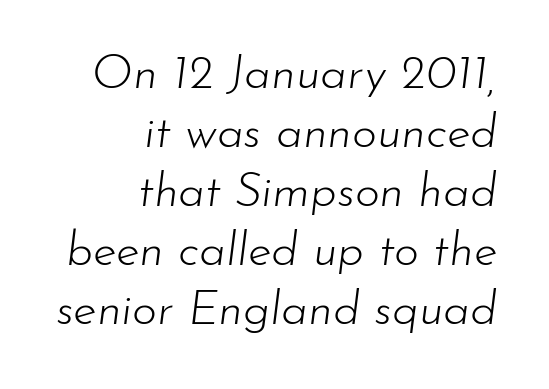
Q: Is the text bold? A: No.
Q: Is the text italic (slanted)? A: Yes, it leans right by about 7 degrees.
Q: Is the text underlined? A: No.
Q: How is the paragraph aligned? A: Right-aligned.
Q: Is the spacing between letters normal or unusually wide? A: Normal.
Q: Width (condensed, normal, or wide)? A: Normal.
Q: Stroke contrast? A: Low.
Q: x-height? A: Small.
Q: Monospaced? A: No.
